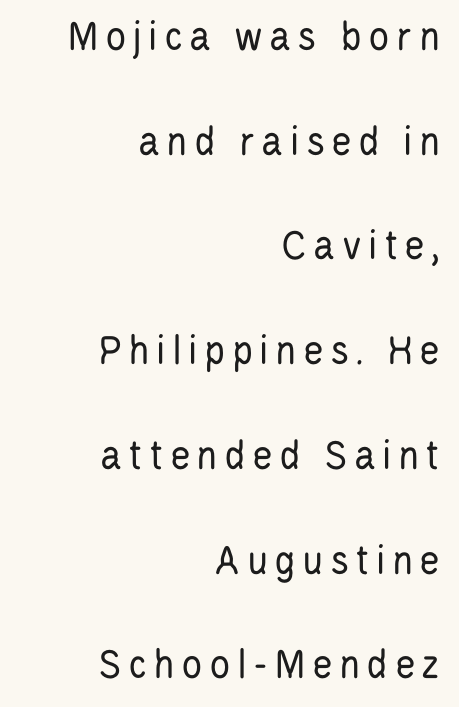
Clear beneath every line of the passage. Is this a sans? Yes — the strokes have no serifs. Compared with typical paragraphs, the rows here are farther apart. Italic? Not at all — the glyphs are vertical.
